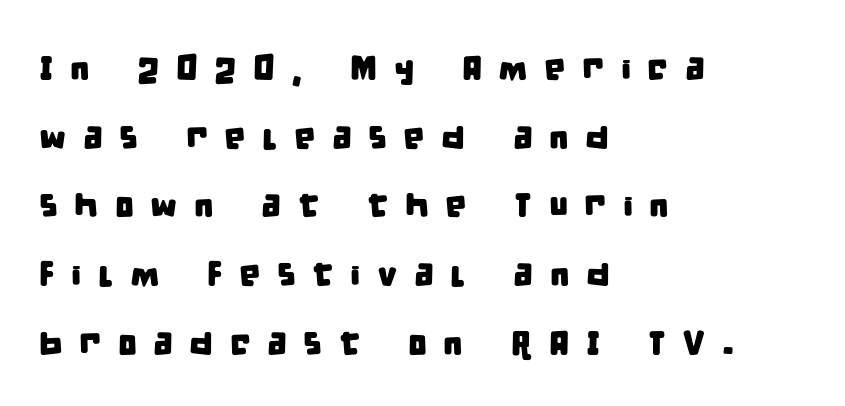
Successive baselines arrive slowly, with a big drop between each. Note the varied advance widths — an 'i' is clearly narrower than an 'm'. Visually the block forms a straight wall on the left and a jagged coastline on the right. Only glyphs here, with clear space below each row. The typeface chosen for these lines omits serifs.
